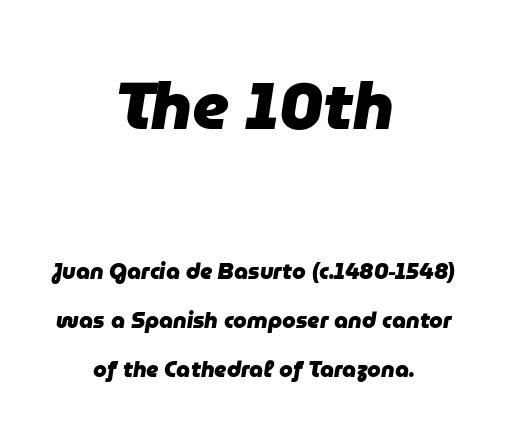
{"italic": "yes", "lean": "right", "slant_degrees": 9, "bold": "yes", "weight": "heavy", "width": "normal", "stroke_contrast": "low", "x_height": "medium", "monospaced": "no", "underline": "no", "align": "center", "line_spacing": "loose", "line_spacing_ratio": 2.23, "letter_spacing": "normal", "letter_spacing_em": 0.0, "larger_block": "first", "size_ratio": 3.0, "glyph_px": 66}
